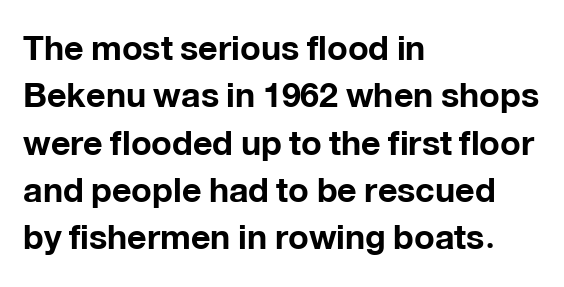
{"serif": "no", "italic": "no", "bold": "yes", "weight": "bold", "width": "normal", "stroke_contrast": "low", "x_height": "medium", "monospaced": "no", "underline": "no", "align": "left", "line_spacing": "normal", "line_spacing_ratio": 1.39, "letter_spacing": "normal", "letter_spacing_em": 0.0, "glyph_px": 34}
